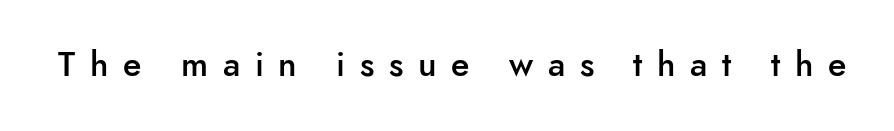
Q: Is the text bold? A: Semi-bold.
Q: Is the text italic (slanted)? A: No, it is upright.
Q: Is the typeface a serif or a sans-serif typeface? A: Sans-serif.
Q: Is the text underlined? A: No.
Q: Is the spacing between letters normal or unusually wide? A: Unusually wide.
Q: Width (condensed, normal, or wide)? A: Normal.
Q: Stroke contrast? A: Low.
Q: x-height? A: Small.
Q: Monospaced? A: No.
